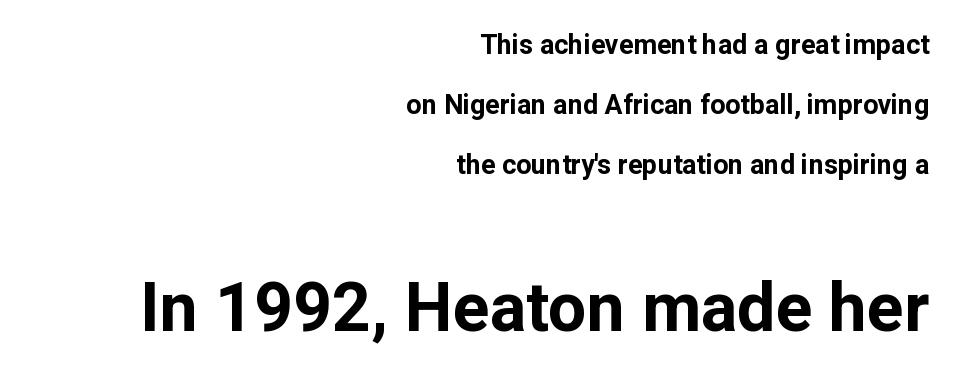
Q: Is the text bold? A: Yes.
Q: Is the text italic (slanted)? A: No, it is upright.
Q: Is the typeface a serif or a sans-serif typeface? A: Sans-serif.
Q: Is the text underlined? A: No.
Q: How is the paragraph aligned? A: Right-aligned.
Q: Is the spacing between letters normal or unusually wide? A: Normal.
Q: Is the spacing between lines tight, normal or loose? A: Loose.
Q: Which block of text is set in a larger size, the first (top) or the second (bottom)? A: The second (bottom) one.
Q: Width (condensed, normal, or wide)? A: Normal.
Q: Stroke contrast? A: Low.
Q: x-height? A: Medium.
Q: Monospaced? A: No.
